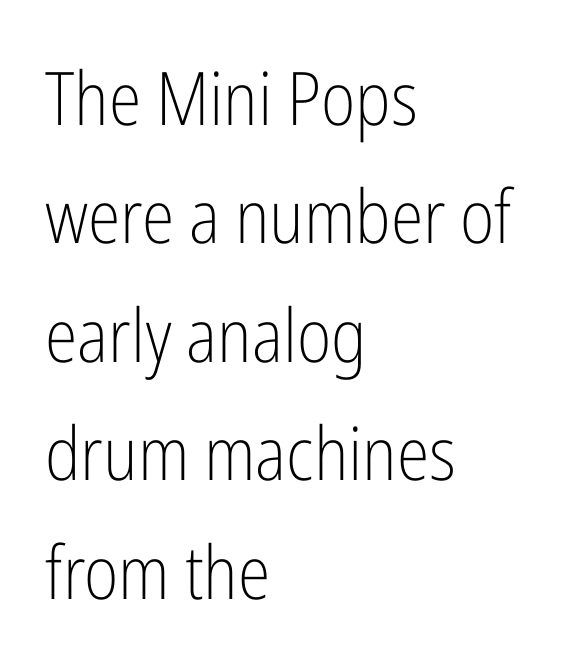
The image shows 74 px light, condensed sans-serif type, upright; set left-aligned, normal line spacing (1.6x), normal letter spacing, not underlined; low stroke contrast and a medium x-height.
